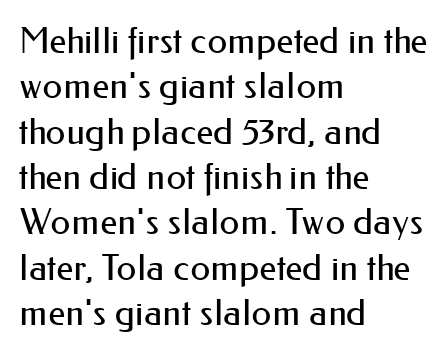
Q: Is the text bold? A: No.
Q: Is the text italic (slanted)? A: No, it is upright.
Q: Is the typeface a serif or a sans-serif typeface? A: Sans-serif.
Q: Is the text underlined? A: No.
Q: How is the paragraph aligned? A: Left-aligned.
Q: Is the spacing between letters normal or unusually wide? A: Normal.
Q: Is the spacing between lines tight, normal or loose? A: Normal.
Q: Width (condensed, normal, or wide)? A: Normal.
Q: Stroke contrast? A: Medium.
Q: x-height? A: Small.
Q: Monospaced? A: No.
